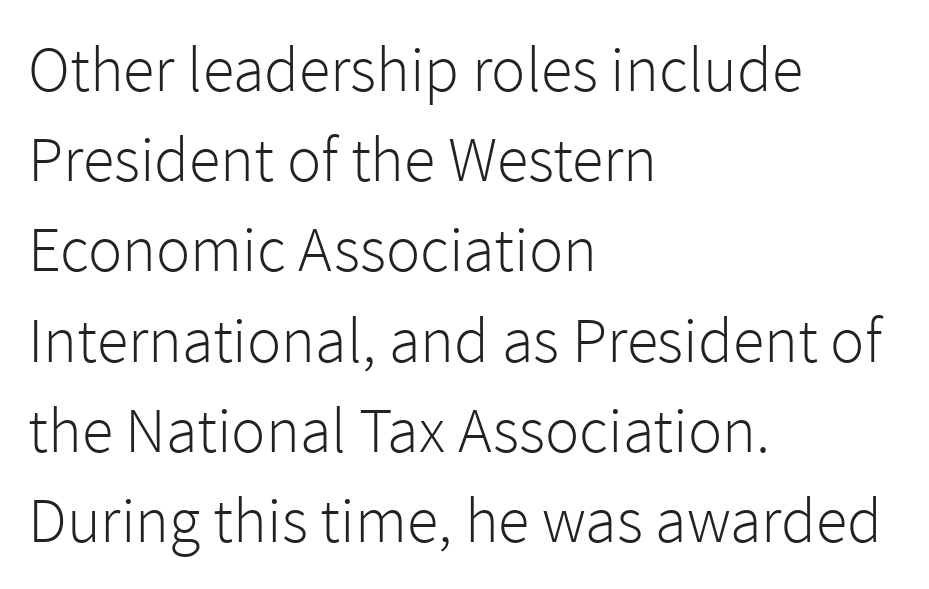
{"serif": "no", "italic": "no", "bold": "no", "weight": "light", "width": "normal", "x_height": "medium", "monospaced": "no", "underline": "no", "align": "left", "line_spacing": "normal", "line_spacing_ratio": 1.41, "letter_spacing": "normal", "letter_spacing_em": 0.0, "glyph_px": 64}
